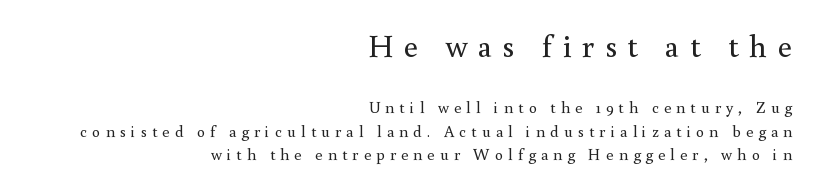
This sample uses an upright cut, with every glyph sitting square on the baseline. Caption: expanded tracking, letters set apart. Is this a heavy cut? Hardly; it is regular or lighter. If you drew a ruler down the right edge, every line would touch it. The type family on display is of the serif kind.
